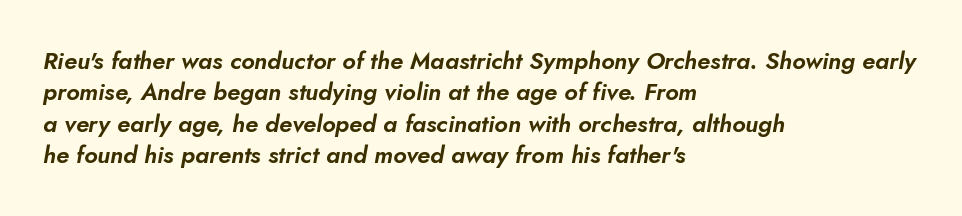
{"italic": "yes", "lean": "right", "slant_degrees": 10, "underline": "no", "align": "left", "line_spacing": "normal", "line_spacing_ratio": 1.31, "letter_spacing": "normal", "letter_spacing_em": 0.0, "glyph_px": 24}
